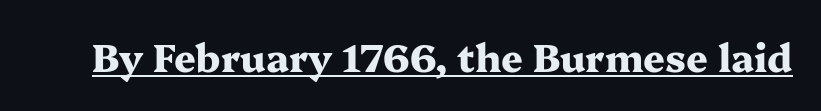
A typesetter would call this proportional, since set widths differ per character. Do the letters lean? They stand straight. Underlined type. To sum up the face: it has serifs. Chunky letters — that's bold for sure.
